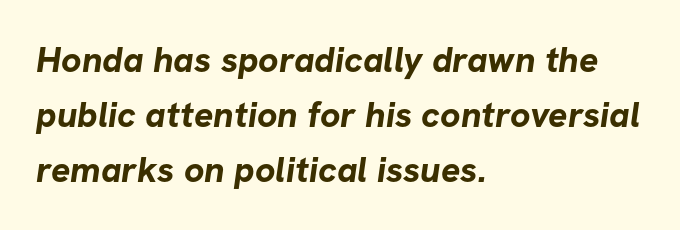
Q: Is the text bold? A: Yes.
Q: Is the typeface a serif or a sans-serif typeface? A: Sans-serif.
Q: Is the text underlined? A: No.
Q: How is the paragraph aligned? A: Left-aligned.
Q: Is the spacing between letters normal or unusually wide? A: Normal.
Q: Is the spacing between lines tight, normal or loose? A: Normal.
Q: Width (condensed, normal, or wide)? A: Normal.
Q: Stroke contrast? A: Low.
Q: x-height? A: Medium.
Q: Monospaced? A: No.
